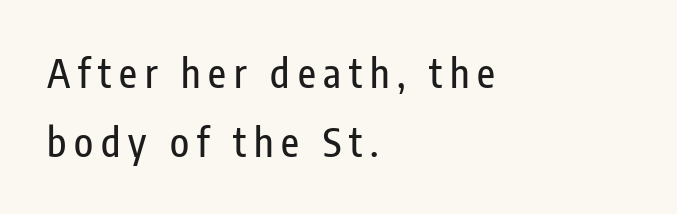
The space beneath each line is pristine and unruled. Display-style spreading of the glyphs; the letterfit is very open. Each letter keeps its own natural width here, so spacing adapts to shape. A typesetter would label this face a sans.
